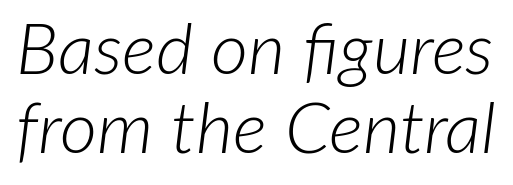
The image shows 72 px light type, italic (leaning right); set tight line spacing (1.1x), normal letter spacing, not underlined; low stroke contrast and a medium x-height.
